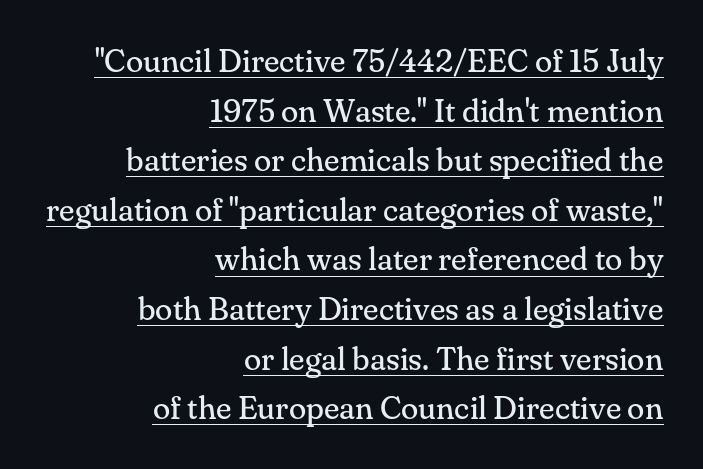
{"serif": "yes", "italic": "no", "bold": "no", "weight": "regular", "width": "normal", "stroke_contrast": "medium", "x_height": "small", "monospaced": "no", "underline": "yes", "align": "right", "line_spacing": "normal", "line_spacing_ratio": 1.55, "letter_spacing": "normal", "letter_spacing_em": 0.0, "glyph_px": 32}
